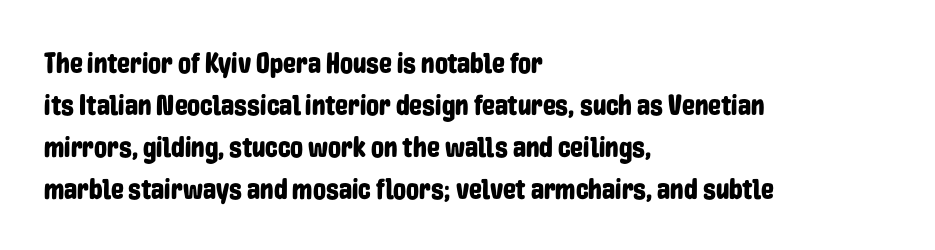
{"serif": "no", "italic": "no", "width": "condensed", "stroke_contrast": "low", "x_height": "medium", "monospaced": "no", "underline": "no", "align": "left", "line_spacing": "normal", "line_spacing_ratio": 1.45, "letter_spacing": "normal", "letter_spacing_em": 0.0, "glyph_px": 29}
